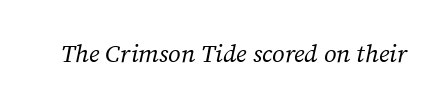
A quiet, ordinary-to-light weight characterises the typeface. A typesetter would call this zero additional tracking. The typography opts for an oblique posture over an upright one. Beneath every word, the page is bare.
